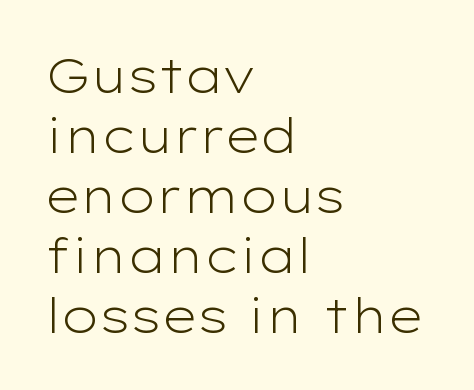
{"serif": "no", "italic": "no", "bold": "no", "weight": "light", "width": "wide", "stroke_contrast": "low", "x_height": "medium", "monospaced": "no", "underline": "no", "align": "left", "line_spacing": "normal", "line_spacing_ratio": 1.25, "letter_spacing": "normal", "letter_spacing_em": 0.0, "glyph_px": 48}
